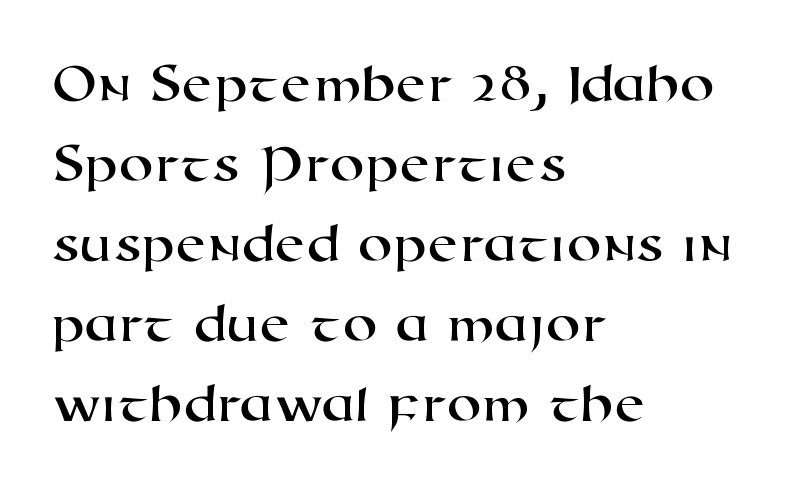
Q: Is the typeface a serif or a sans-serif typeface? A: Sans-serif.
Q: Is the text underlined? A: No.
Q: How is the paragraph aligned? A: Left-aligned.
Q: Is the spacing between letters normal or unusually wide? A: Normal.
Q: Is the spacing between lines tight, normal or loose? A: Normal.
Q: Width (condensed, normal, or wide)? A: Wide.
Q: Stroke contrast? A: High.
Q: x-height? A: Medium.
Q: Monospaced? A: No.
